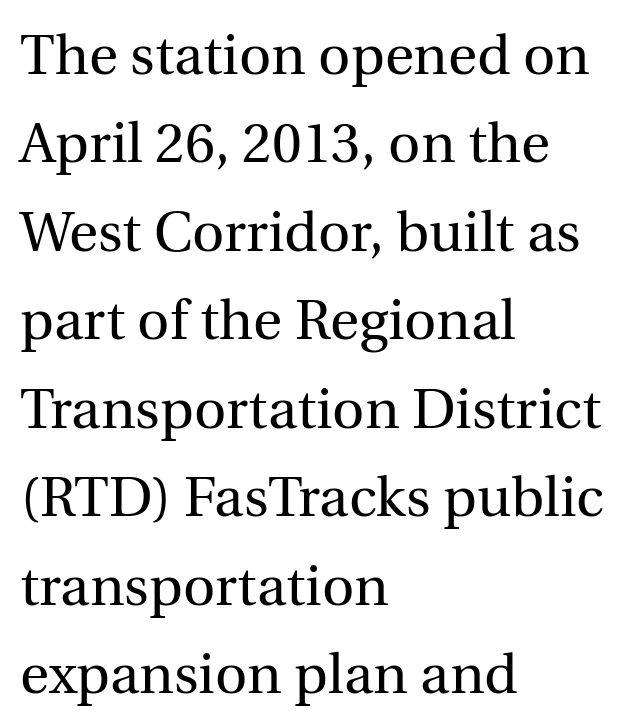
Characters remain perfectly vertical along every line. Spacing verdict: proportional, widths tailored to each character. The cut favours lightness, reaching ordinary text weight at its darkest. Note: serifs present on the glyphs.
